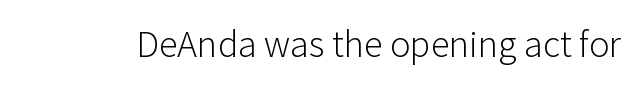
{"serif": "no", "italic": "no", "bold": "no", "weight": "light", "width": "normal", "stroke_contrast": "low", "x_height": "medium", "monospaced": "no", "underline": "no", "letter_spacing": "normal", "letter_spacing_em": 0.0, "glyph_px": 38}
